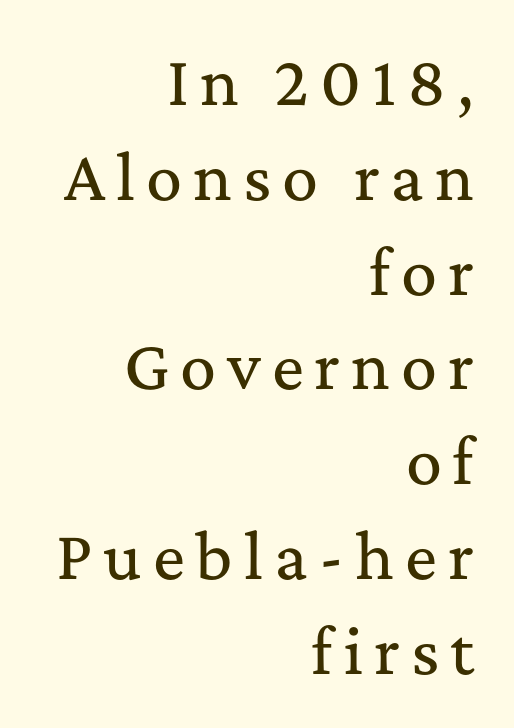
Rule under the text: the space is simply empty. Baseline-to-baseline distance is the conventional proportion of letter height. Look at the bottom of the vertical strokes: they flare into serifs here. Vertical strokes here are truly vertical. The face used here is proportionally spaced, like ordinary book or web type.
